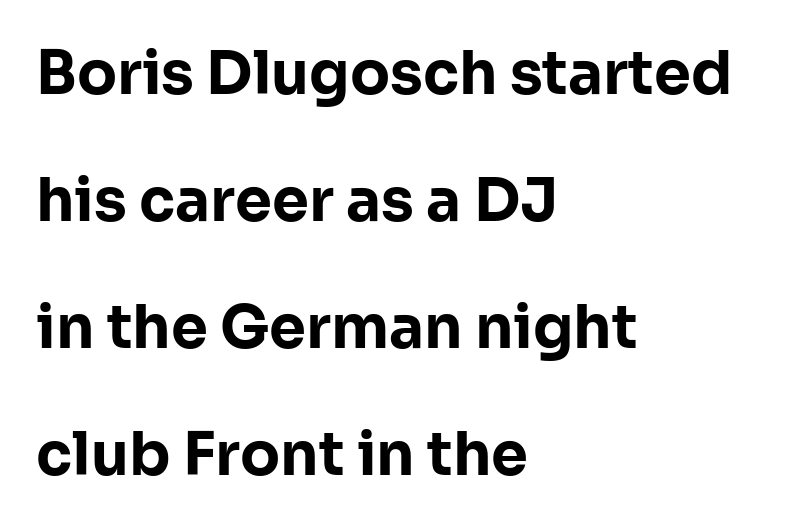
{"serif": "no", "italic": "no", "bold": "yes", "weight": "bold", "width": "normal", "stroke_contrast": "low", "x_height": "medium", "monospaced": "no", "underline": "no", "align": "left", "line_spacing": "loose", "line_spacing_ratio": 2.15, "letter_spacing": "normal", "letter_spacing_em": 0.0, "glyph_px": 59}
